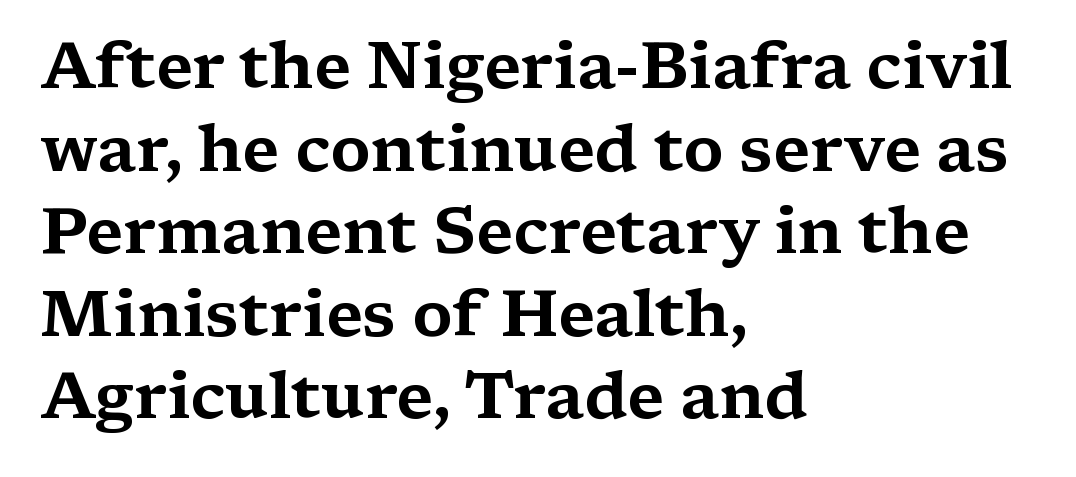
{"serif": "yes", "italic": "no", "width": "wide", "stroke_contrast": "medium", "x_height": "medium", "monospaced": "no", "underline": "no", "align": "left", "line_spacing": "normal", "line_spacing_ratio": 1.27, "letter_spacing": "normal", "letter_spacing_em": 0.0, "glyph_px": 65}
